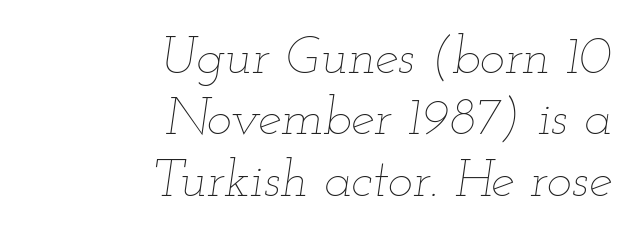
The image shows 53 px thin, wide type, italic (leaning right); set right-aligned, line spacing 1.16x, normal letter spacing, not underlined; low stroke contrast and a small x-height.
